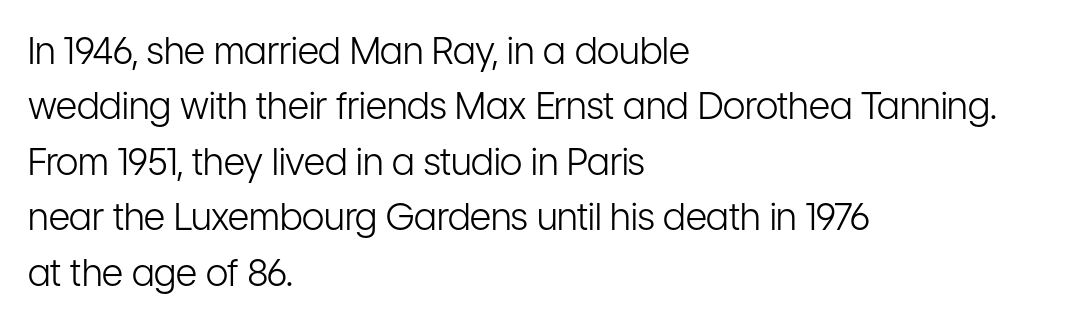
Q: Is the text bold? A: No.
Q: Is the text italic (slanted)? A: No, it is upright.
Q: Is the typeface a serif or a sans-serif typeface? A: Sans-serif.
Q: Is the text underlined? A: No.
Q: How is the paragraph aligned? A: Left-aligned.
Q: Is the spacing between letters normal or unusually wide? A: Normal.
Q: Is the spacing between lines tight, normal or loose? A: Normal.
Q: Width (condensed, normal, or wide)? A: Condensed.
Q: Stroke contrast? A: Low.
Q: x-height? A: Medium.
Q: Monospaced? A: No.
